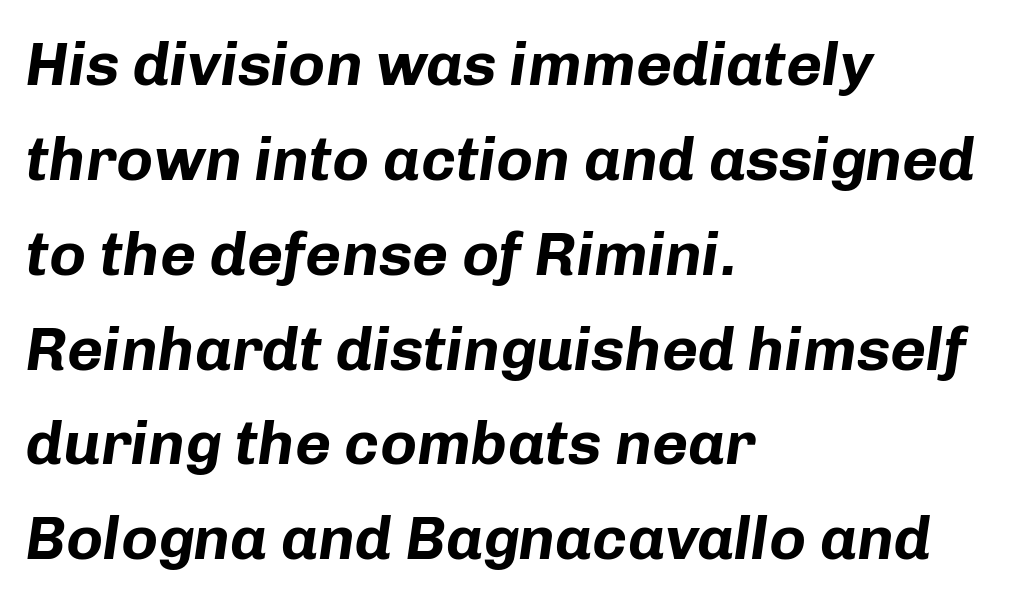
{"italic": "yes", "lean": "right", "slant_degrees": 8, "bold": "yes", "weight": "bold", "width": "normal", "stroke_contrast": "low", "x_height": "medium", "monospaced": "no", "underline": "no", "align": "left", "line_spacing": "normal", "line_spacing_ratio": 1.53, "letter_spacing": "normal", "letter_spacing_em": 0.0, "glyph_px": 62}
